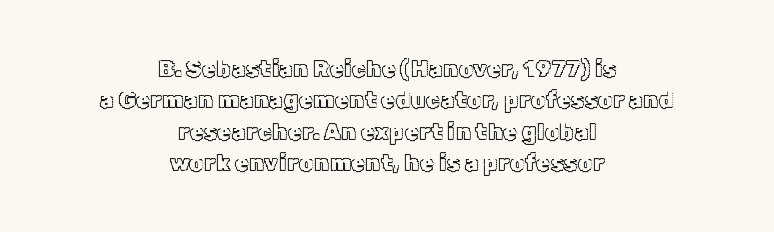
{"italic": "no", "underline": "no", "align": "center", "line_spacing": "normal", "line_spacing_ratio": 1.36, "letter_spacing": "normal", "letter_spacing_em": 0.0, "glyph_px": 23}
